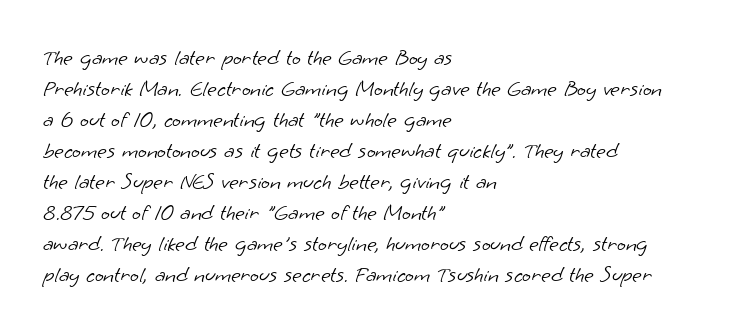
The image shows 23 px text type; set left-aligned, normal line spacing (1.35x), normal letter spacing, not underlined.
